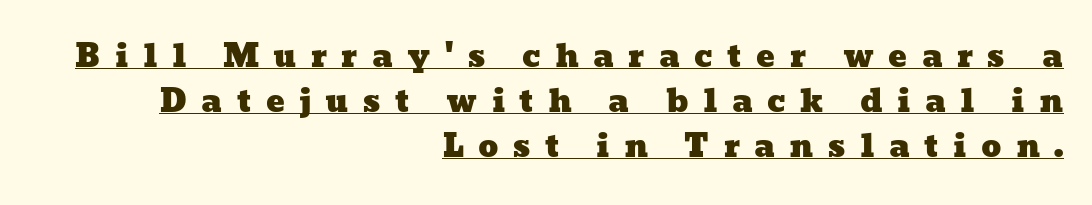
Whoever set this chose a conventional vertical rhythm. Caption: lettering with a line underneath. Think of a printed novel: that variable character pitch is what you see here. These lines are set flush right with a ragged left edge.
